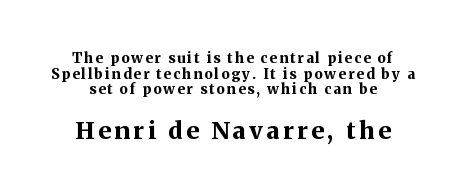
Is there much room between lines? No — they nearly touch. The foot of each line stays bare and open. Students, this is bold: see how much ink each stroke carries. Style check: upright. Is the lower block the larger one? Yes — the lower block carries the bigger type.
